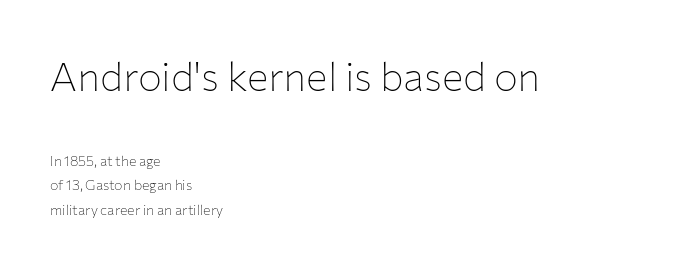
The image shows 40 px thin sans-serif type, upright; set left-aligned, line spacing 1.73x, normal letter spacing, not underlined; the first (top) block is 2.86x larger; low stroke contrast and a medium x-height.
